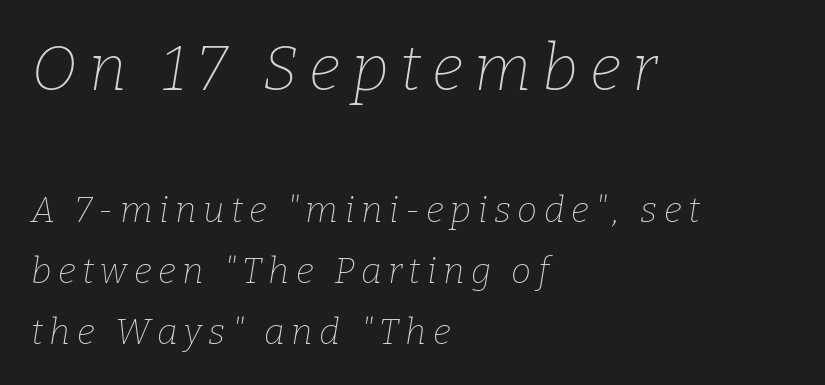
Q: Is the text bold? A: No.
Q: Is the text italic (slanted)? A: Yes, it leans right by about 9 degrees.
Q: Is the typeface a serif or a sans-serif typeface? A: Serif.
Q: Is the text underlined? A: No.
Q: How is the paragraph aligned? A: Left-aligned.
Q: Is the spacing between lines tight, normal or loose? A: Normal.
Q: Which block of text is set in a larger size, the first (top) or the second (bottom)? A: The first (top) one.
Q: Width (condensed, normal, or wide)? A: Normal.
Q: Stroke contrast? A: Low.
Q: x-height? A: Medium.
Q: Monospaced? A: No.
